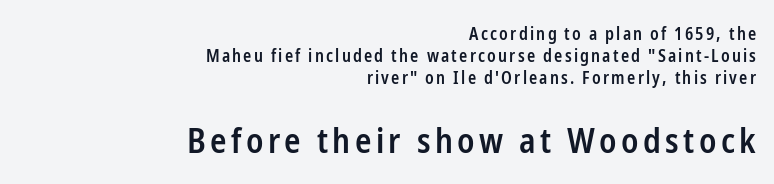
No italicization has been applied; the sample stays upright. These lines sit exactly where default settings would place them. Letterform terminals end flat and unadorned throughout the passage. The emphasis by scale lands on block number two, below.
